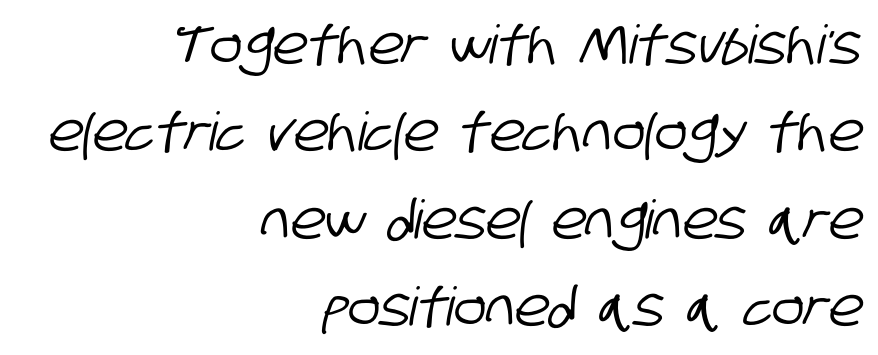
The rows are spaced the way most documents space them. Do the characters align in a grid? No, the font is proportional. The glyphs are unaccompanied by any horizontal stroke below them. Short note: letters normally spaced. Note: no serifs on the glyphs.
